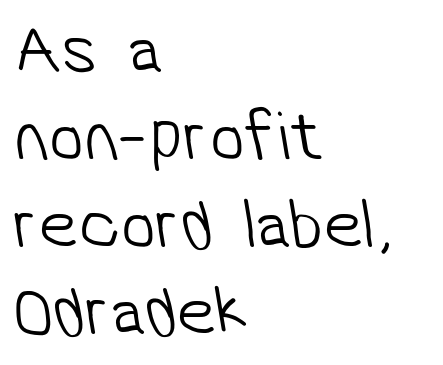
Note: no serifs on the glyphs. Line starts are locked; line ends wander. No letter is thick-stroked: the sample isn't bold. This rendering leaves character spacing at its baseline value. Each row of text sits above clean, open space. The rendering uses natural spacing where letterforms have individual widths.
